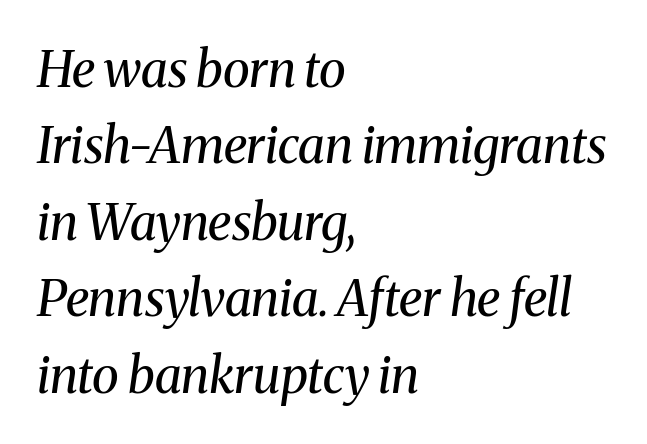
The image shows 50 px regular-weight serif type, italic (leaning right); set left-aligned, normal line spacing (1.53x), normal letter spacing, not underlined; medium stroke contrast and a medium x-height.
